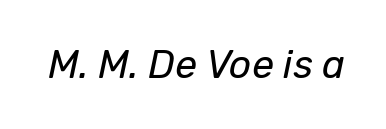
Caption: standard tracking, unaltered. Type without underlining. Tall strokes in this sample are angled rather than plumb. Looks like regular typesetting: each glyph gets only the width it needs. A quiet, ordinary-to-light weight characterises the typeface.
